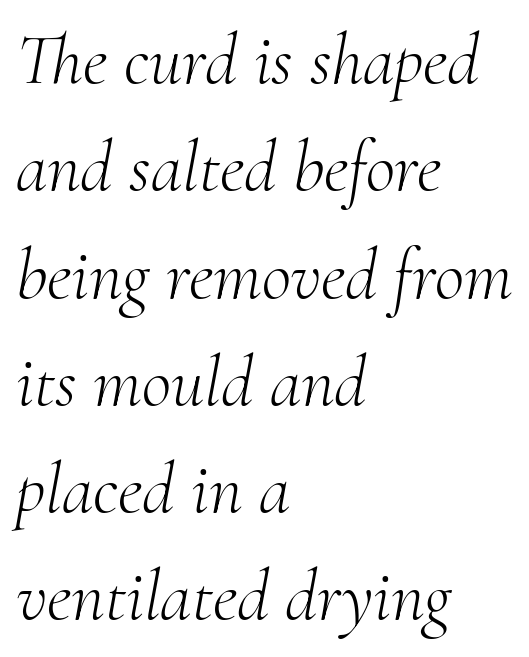
The image shows 72 px light serif type, italic (leaning right); set left-aligned, normal line spacing (1.49x), normal letter spacing, not underlined; medium stroke contrast and a small x-height.
